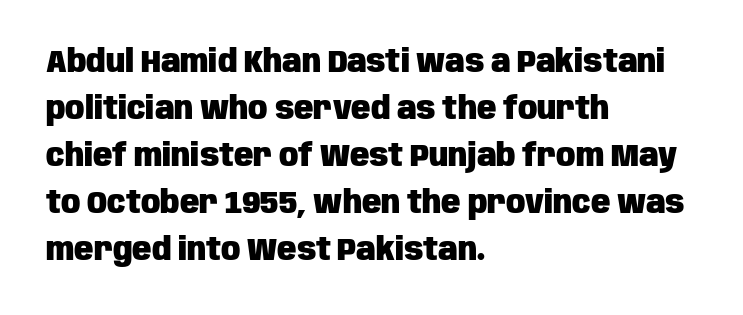
The image shows 32 px heavy, condensed sans-serif type, upright; set left-aligned, normal line spacing (1.47x), normal letter spacing, not underlined; low stroke contrast and a large x-height.
